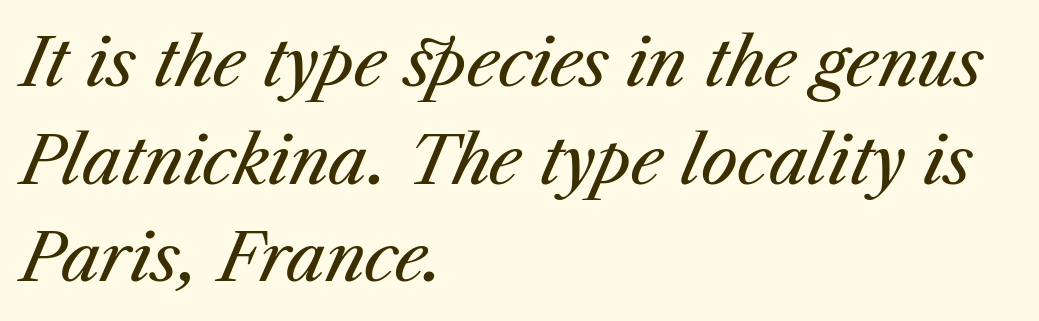
Unbolded letterforms with no extra heft. Descenders are the only things crossing below the line. Alignment: flush left. Proportional: the letters do not fall into vertical columns.
